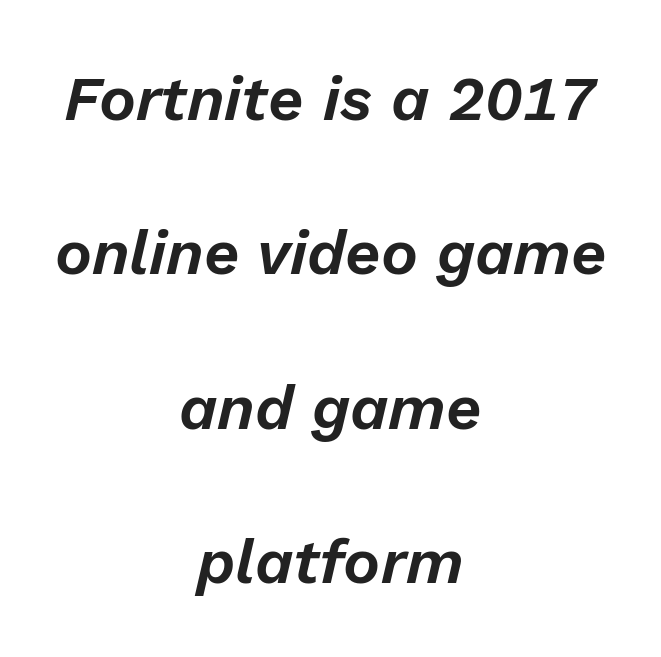
The image shows 62 px text type, italic (leaning right); set centered, loose line spacing (2.49x), normal letter spacing, not underlined; low stroke contrast and a medium x-height.
